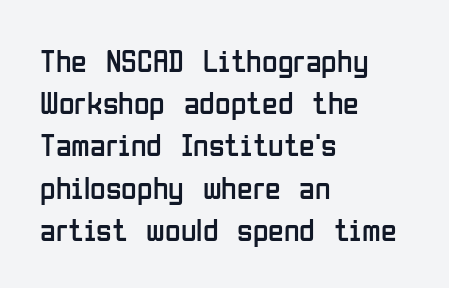
The image shows 32 px regular-weight, condensed sans-serif type, upright; set left-aligned, normal line spacing (1.32x), normal letter spacing, not underlined; low stroke contrast and a medium x-height.
